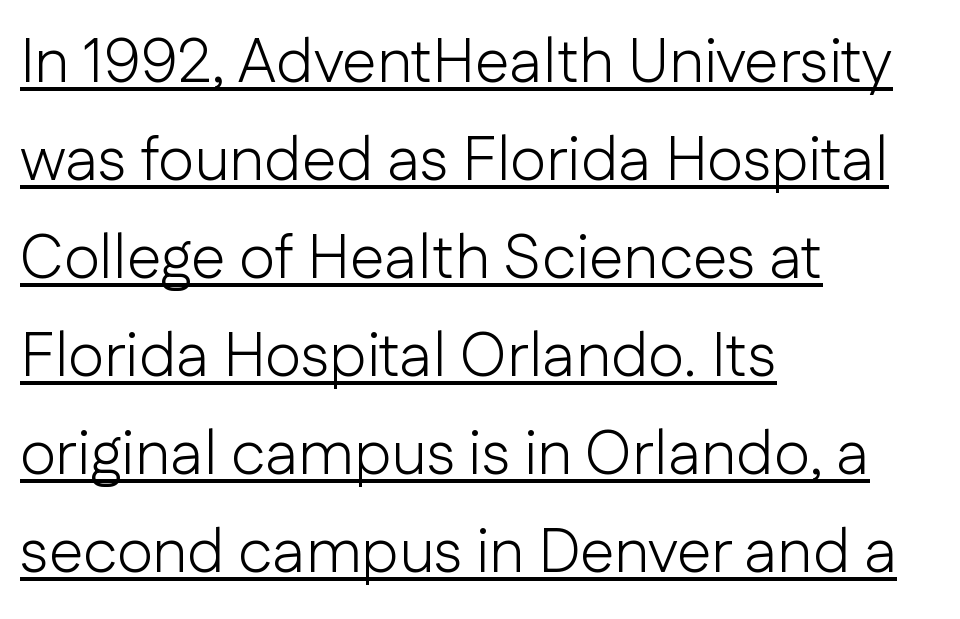
Regular leading. The sample's only ornament is a line tracing under the words. Spacing verdict: proportional, widths tailored to each character. Spacing between characters is what you'd get straight out of the box. Designer's note — italics off, roman on. Horizontally, the lines are justified to the leading edge only.
